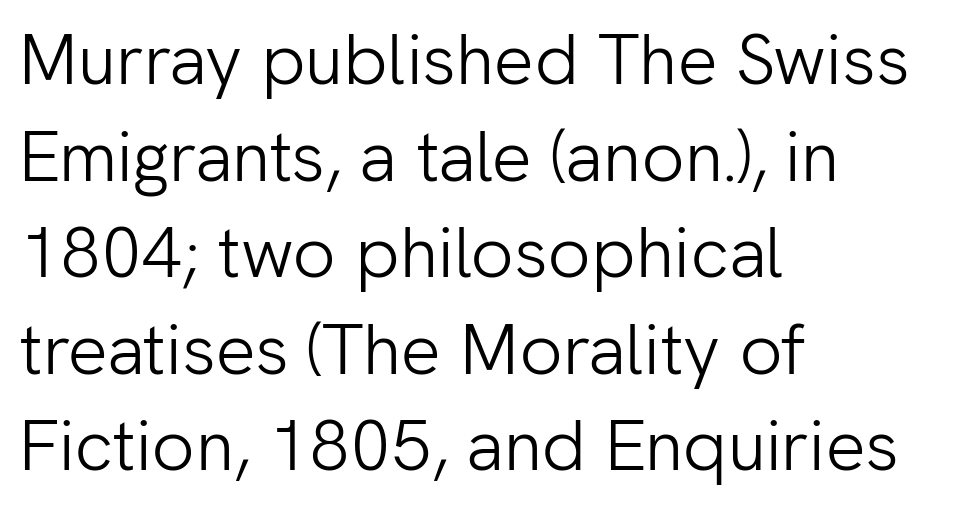
The image shows 71 px light sans-serif type, upright; set left-aligned, normal line spacing (1.36x), normal letter spacing, not underlined; low stroke contrast and a medium x-height.
